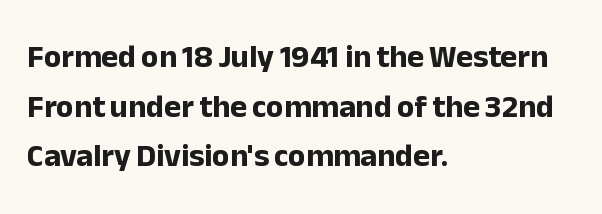
Q: Is the text bold? A: Yes.
Q: Is the text italic (slanted)? A: No, it is upright.
Q: Is the typeface a serif or a sans-serif typeface? A: Sans-serif.
Q: Is the text underlined? A: No.
Q: How is the paragraph aligned? A: Left-aligned.
Q: Is the spacing between letters normal or unusually wide? A: Normal.
Q: Is the spacing between lines tight, normal or loose? A: Normal.
Q: Width (condensed, normal, or wide)? A: Normal.
Q: Stroke contrast? A: Low.
Q: x-height? A: Medium.
Q: Monospaced? A: No.
